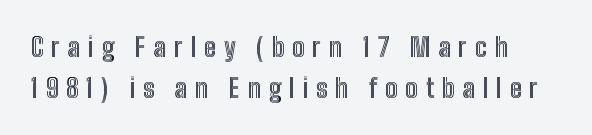
{"italic": "no", "underline": "no", "line_spacing": "normal", "line_spacing_ratio": 1.56, "letter_spacing": "wide", "letter_spacing_em": 0.29, "glyph_px": 26}
